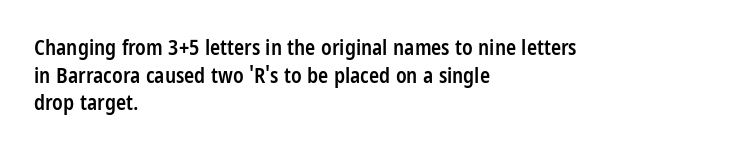
{"italic": "no", "bold": "semi", "underline": "no", "align": "left", "line_spacing": "normal", "line_spacing_ratio": 1.31, "letter_spacing": "normal", "letter_spacing_em": 0.0, "glyph_px": 21}
